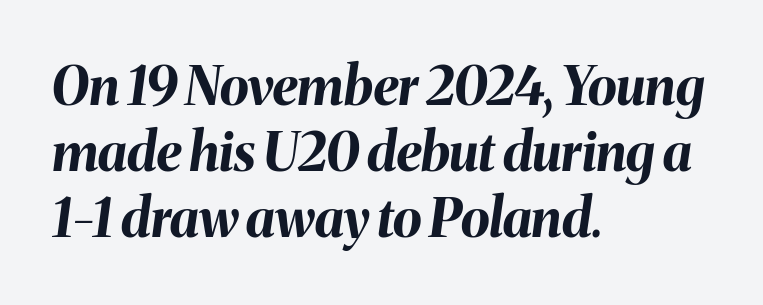
The image shows 53 px bold type, italic (leaning right); set left-aligned, normal line spacing (1.25x), normal letter spacing, not underlined; medium stroke contrast and a medium x-height.
